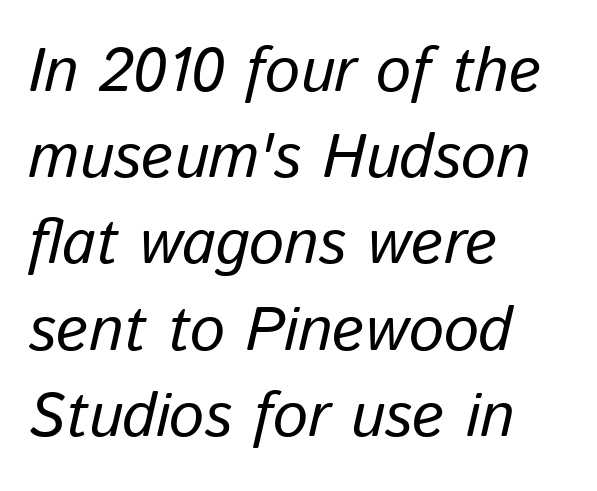
Observe the ordinary spacing: letters are neighbours, not strangers. Spacing verdict: proportional, widths tailored to each character. A clean baseline with only descenders dipping below it. The setting favours the left margin, as ordinary paragraphs usually do. A typesetter would mark this as italic. Summary of vertical rhythm: regular, with standard interline spacing.
